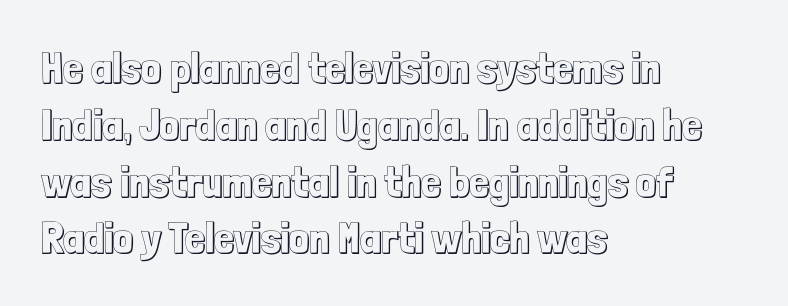
The image shows 44 px condensed type, upright; set left-aligned, normal line spacing (1.29x), normal letter spacing, not underlined; a medium x-height.
